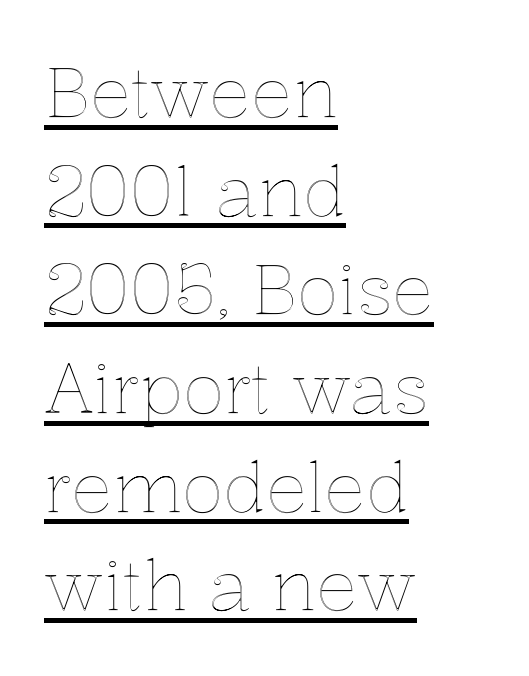
Interline gaps are of average width in this sample. Words appear dense and cohesive because spacing is normal. The axis of the letterforms is exactly vertical. The typesetter chose a ragged-right arrangement here. A rule runs beneath these lines of type. The face used here is proportionally spaced, like ordinary book or web type.
